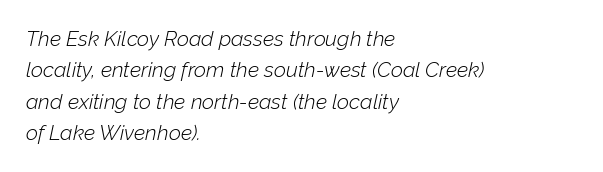
Casual observation: everything's shoved over to the left. Caption: face not bold, strokes unweighted. Underline: absent. The letters are slanted; this is an italic face.
